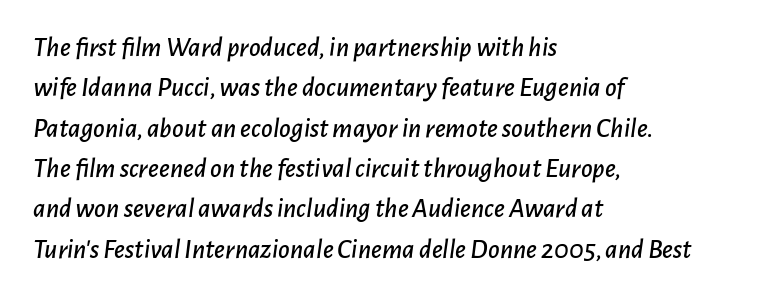
The image shows 28 px text type, italic (leaning right); set left-aligned, normal line spacing (1.44x), normal letter spacing, not underlined; low stroke contrast and a medium x-height.
